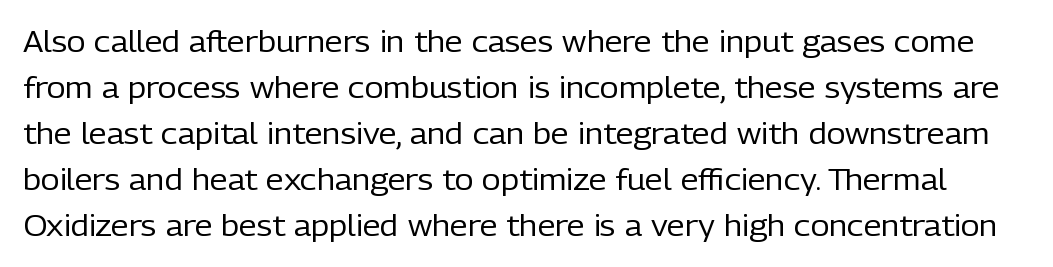
{"serif": "no", "italic": "no", "bold": "no", "weight": "regular", "width": "normal", "stroke_contrast": "low", "x_height": "medium", "monospaced": "no", "underline": "no", "line_spacing": "normal", "line_spacing_ratio": 1.59, "letter_spacing": "normal", "letter_spacing_em": 0.0, "glyph_px": 29}
